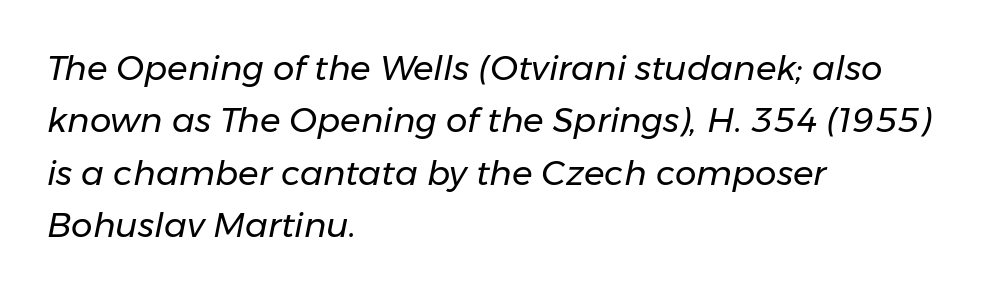
The passage shown leans; its letterforms are oblique. Underlining? Definitely not there. Stroke thickness stays within the range of a standard reading face or lighter. Honestly, the letter spacing is just normal — you wouldn't notice it. If you measured baseline to baseline, you'd find a middling distance.
